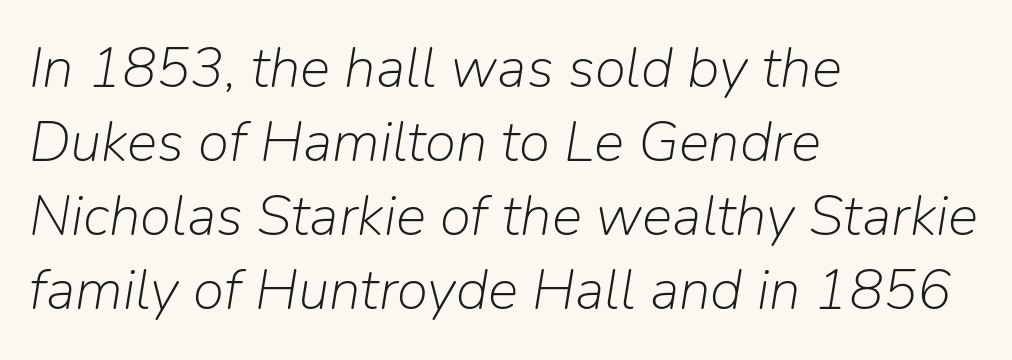
Q: Is the text bold? A: No.
Q: Is the text italic (slanted)? A: Yes, it leans right by about 9 degrees.
Q: Is the text underlined? A: No.
Q: How is the paragraph aligned? A: Left-aligned.
Q: Is the spacing between letters normal or unusually wide? A: Normal.
Q: Is the spacing between lines tight, normal or loose? A: Normal.
Q: Width (condensed, normal, or wide)? A: Normal.
Q: Stroke contrast? A: Low.
Q: x-height? A: Medium.
Q: Monospaced? A: No.
